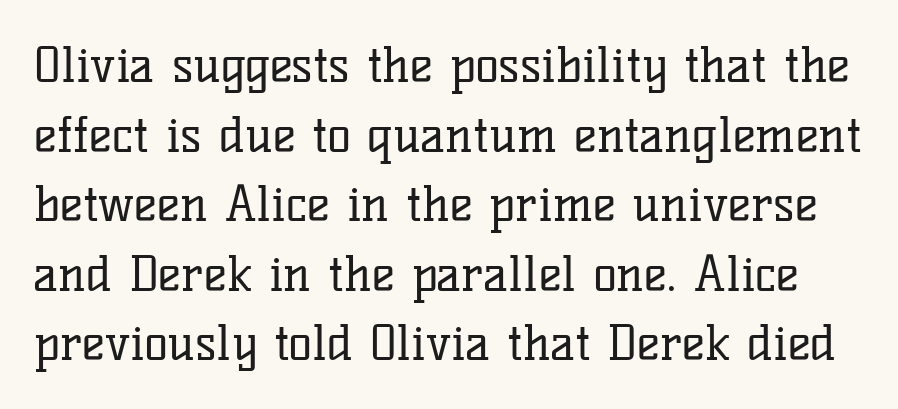
The image shows 49 px regular-weight serif type, upright; set normal line spacing (1.42x), normal letter spacing, not underlined; low stroke contrast and a medium x-height.
